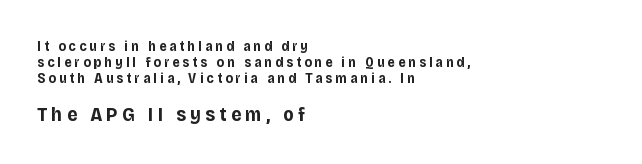
{"italic": "no", "bold": "yes", "underline": "no", "align": "left", "line_spacing_ratio": 1.16, "letter_spacing": "wide", "letter_spacing_em": 0.22, "larger_block": "second", "size_ratio": 1.43, "glyph_px": 20}
